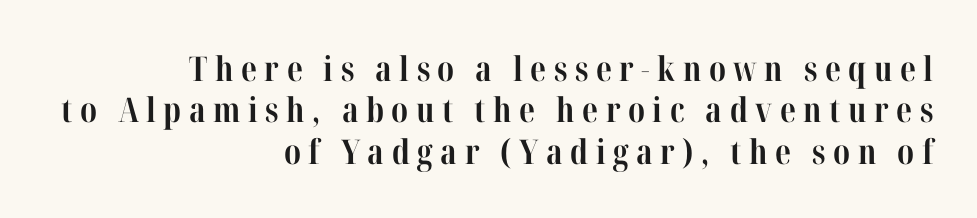
The image shows 34 px bold, condensed serif type, upright; set right-aligned, line spacing 1.22x, unusually wide letter spacing (+0.22 em), not underlined; high stroke contrast and a medium x-height.
